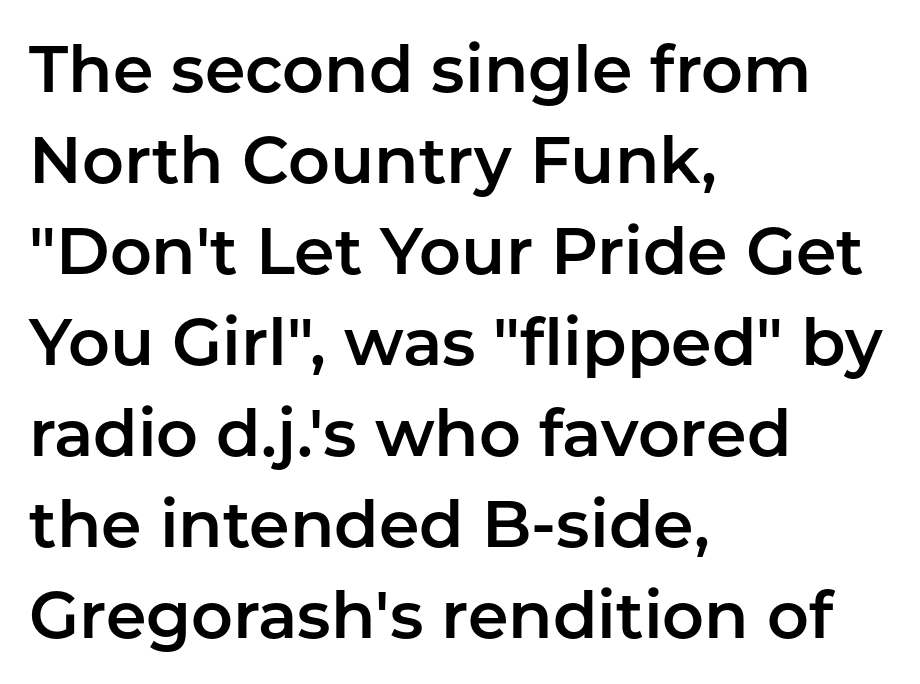
Q: Is the text italic (slanted)? A: No, it is upright.
Q: Is the typeface a serif or a sans-serif typeface? A: Sans-serif.
Q: Is the text underlined? A: No.
Q: How is the paragraph aligned? A: Left-aligned.
Q: Is the spacing between letters normal or unusually wide? A: Normal.
Q: Is the spacing between lines tight, normal or loose? A: Normal.
Q: Width (condensed, normal, or wide)? A: Normal.
Q: Stroke contrast? A: Low.
Q: x-height? A: Medium.
Q: Monospaced? A: No.
